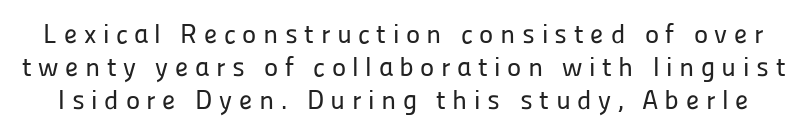
{"italic": "no", "underline": "no", "line_spacing_ratio": 1.22, "letter_spacing": "wide", "letter_spacing_em": 0.24, "glyph_px": 27}
